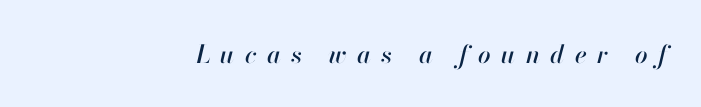
The image shows 25 px text type, italic (leaning right); set right-aligned, unusually wide letter spacing (+0.41 em), not underlined.
